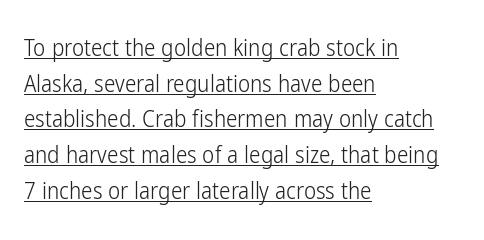
{"italic": "no", "bold": "no", "underline": "yes", "align": "left", "line_spacing": "normal", "line_spacing_ratio": 1.55, "letter_spacing": "normal", "letter_spacing_em": 0.0, "glyph_px": 23}
